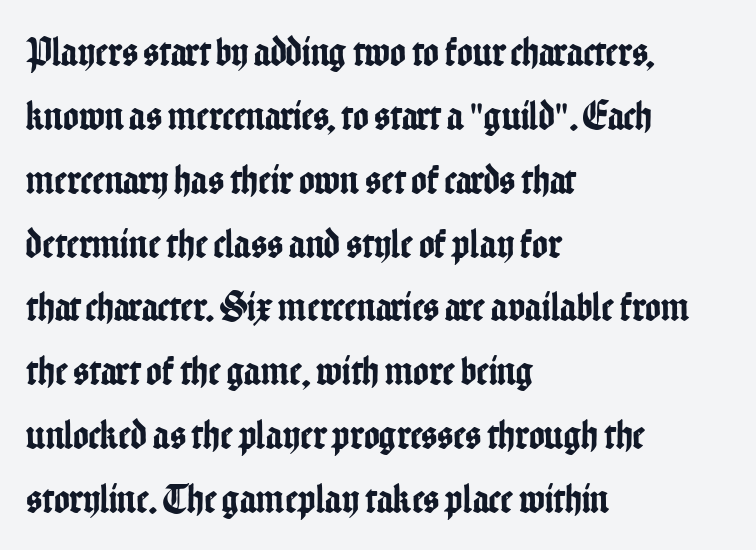
Q: Is the text italic (slanted)? A: No, it is upright.
Q: Is the typeface a serif or a sans-serif typeface? A: Sans-serif.
Q: Is the text underlined? A: No.
Q: How is the paragraph aligned? A: Left-aligned.
Q: Is the spacing between letters normal or unusually wide? A: Normal.
Q: Is the spacing between lines tight, normal or loose? A: Normal.
Q: Width (condensed, normal, or wide)? A: Condensed.
Q: Stroke contrast? A: Low.
Q: x-height? A: Medium.
Q: Monospaced? A: No.
